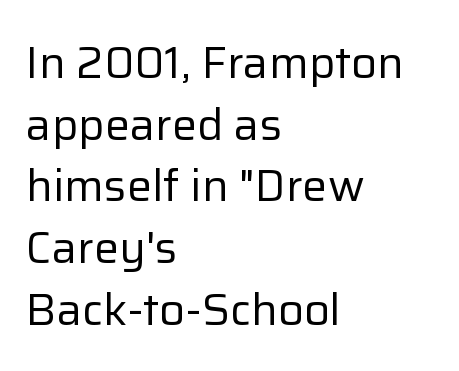
{"serif": "no", "italic": "no", "bold": "no", "weight": "regular", "width": "normal", "stroke_contrast": "low", "x_height": "medium", "monospaced": "no", "underline": "no", "align": "left", "line_spacing": "normal", "line_spacing_ratio": 1.37, "letter_spacing": "normal", "letter_spacing_em": 0.0, "glyph_px": 45}
